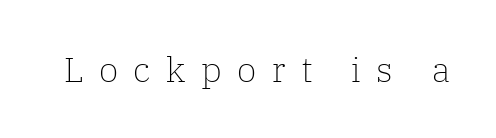
The image shows 35 px light serif type, upright; set unusually wide letter spacing (+0.44 em), not underlined; low stroke contrast and a medium x-height.
